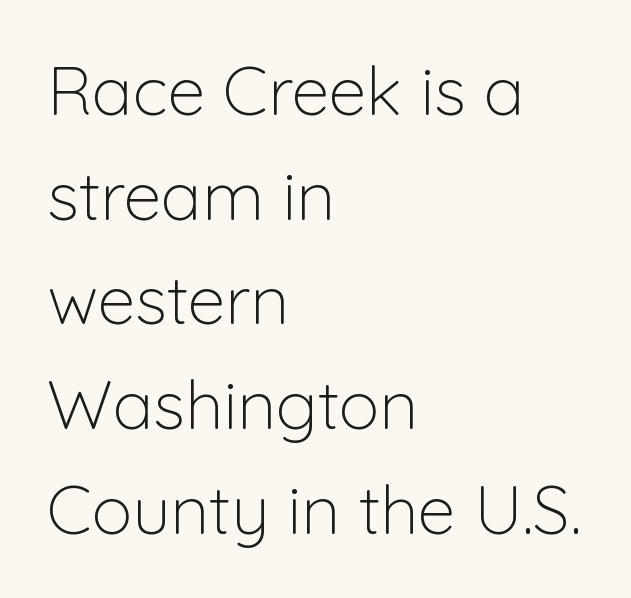
The image shows 68 px light sans-serif type, upright; set left-aligned, normal line spacing (1.54x), normal letter spacing, not underlined; low stroke contrast and a medium x-height.
